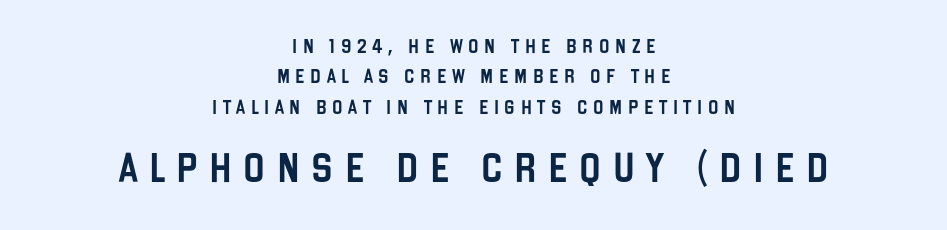
Spacing verdict: proportional, widths tailored to each character. Check under the words: just untouched page. A roman cut, with each character standing at attention. Students, note that the glyphs here are deliberately spaced far apart.
